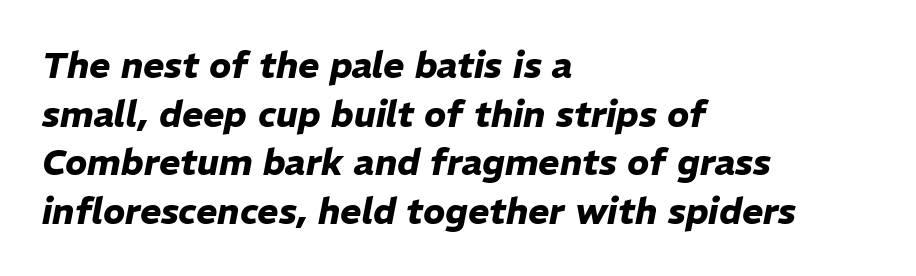
Q: Is the text bold? A: Yes.
Q: Is the text italic (slanted)? A: Yes, it leans right by about 11 degrees.
Q: Is the text underlined? A: No.
Q: How is the paragraph aligned? A: Left-aligned.
Q: Is the spacing between letters normal or unusually wide? A: Normal.
Q: Is the spacing between lines tight, normal or loose? A: Normal.
Q: Width (condensed, normal, or wide)? A: Normal.
Q: Stroke contrast? A: Low.
Q: x-height? A: Medium.
Q: Monospaced? A: No.
